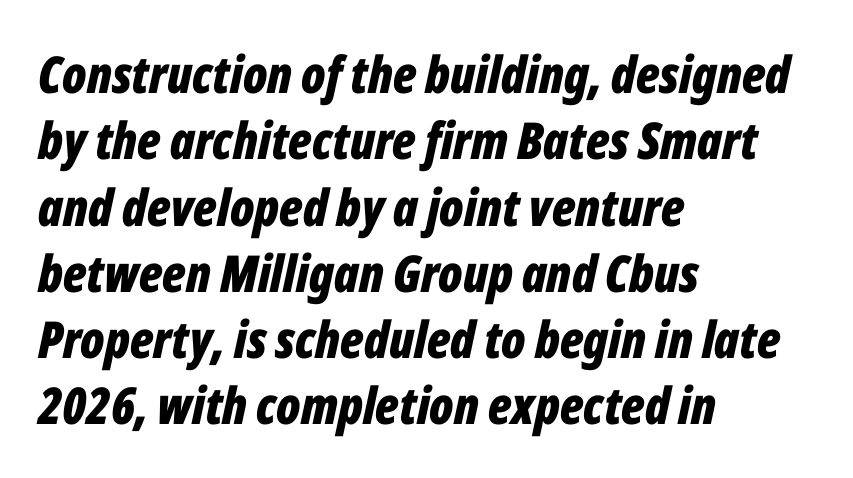
No extra tracking has been applied to these lines. A dark, heavy texture on the line: the type is bold. Underlining? Definitely not there. Interline gaps are of average width in this sample. If you drew a ruler down the left edge, every line would touch it. Proportional: the letters do not fall into vertical columns.
